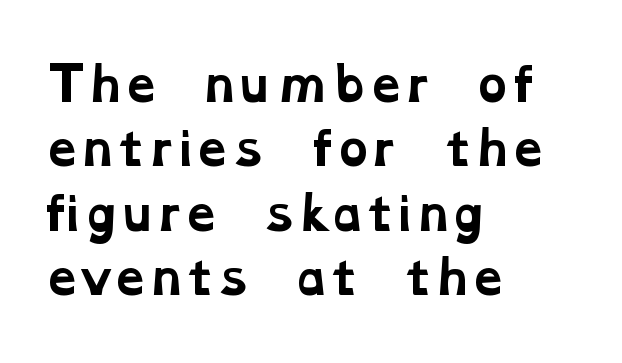
Q: Is the text bold? A: Yes.
Q: Is the typeface a serif or a sans-serif typeface? A: Serif.
Q: Is the text underlined? A: No.
Q: How is the paragraph aligned? A: Left-aligned.
Q: Is the spacing between letters normal or unusually wide? A: Normal.
Q: Is the spacing between lines tight, normal or loose? A: Normal.
Q: Width (condensed, normal, or wide)? A: Wide.
Q: Stroke contrast? A: Low.
Q: x-height? A: Medium.
Q: Monospaced? A: No.
